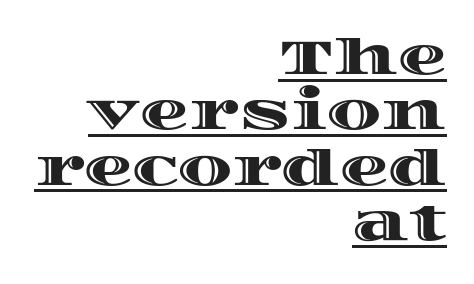
The image shows 49 px wide type, upright; set right-aligned, tight line spacing (1.13x), normal letter spacing, underlined; a large x-height.
